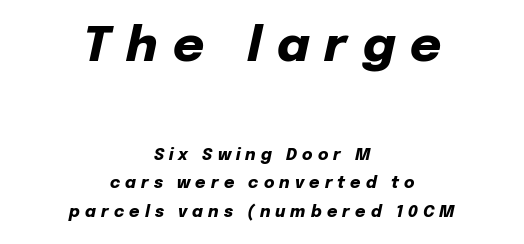
Check under the words: just untouched page. These lines are rendered in a variable-pitch font. The rendering shrinks the type as you move from the upper chunk to the lower. The face used here is rendered with a markedly widened letterfit. The rendering applies a slant to the glyphs.
